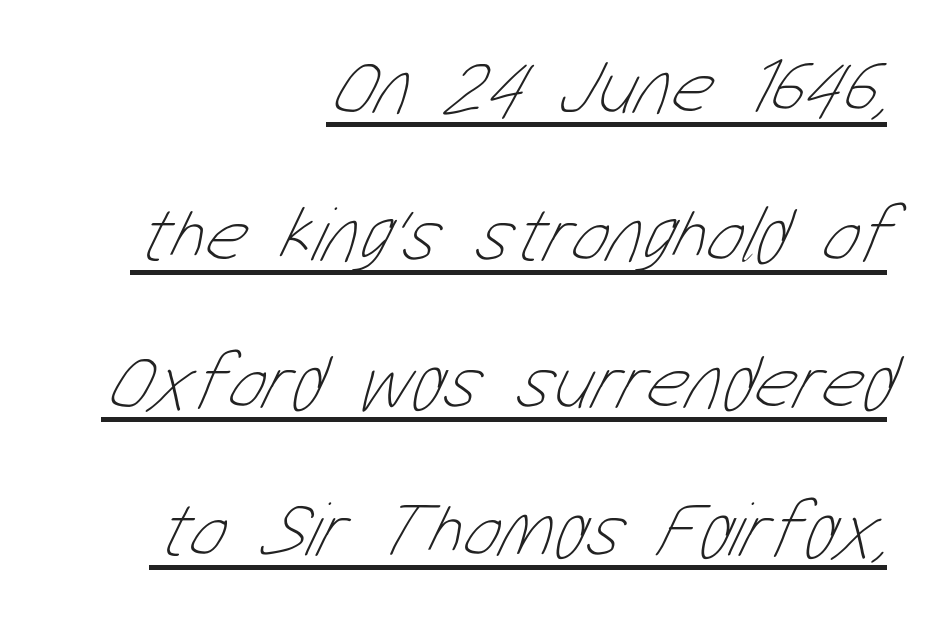
{"bold": "no", "weight": "thin", "width": "condensed", "stroke_contrast": "low", "x_height": "medium", "monospaced": "no", "underline": "yes", "align": "right", "line_spacing_ratio": 1.87, "letter_spacing": "normal", "letter_spacing_em": 0.0, "glyph_px": 79}
